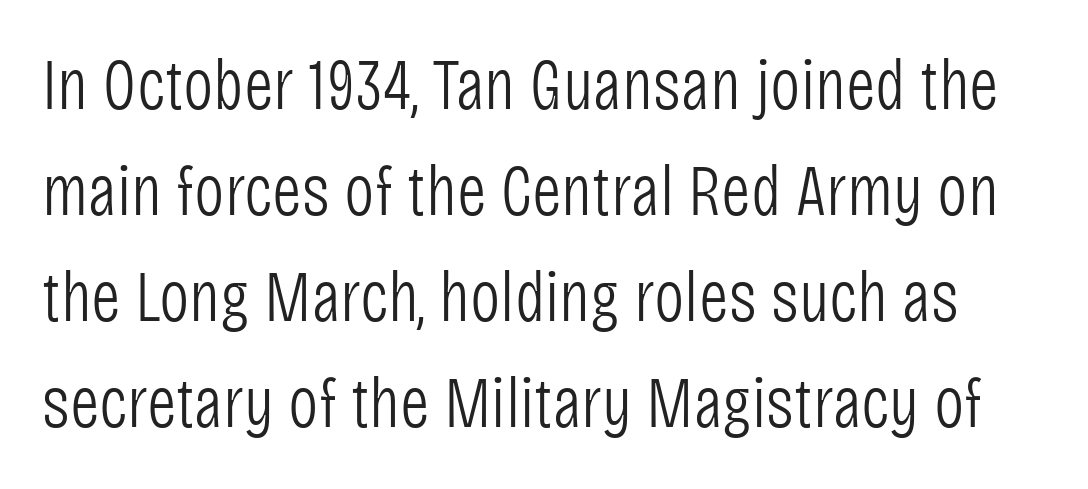
Q: Is the text bold? A: No.
Q: Is the text italic (slanted)? A: No, it is upright.
Q: Is the typeface a serif or a sans-serif typeface? A: Sans-serif.
Q: Is the text underlined? A: No.
Q: Is the spacing between letters normal or unusually wide? A: Normal.
Q: Is the spacing between lines tight, normal or loose? A: Normal.
Q: Width (condensed, normal, or wide)? A: Condensed.
Q: Stroke contrast? A: Low.
Q: x-height? A: Large.
Q: Monospaced? A: No.
